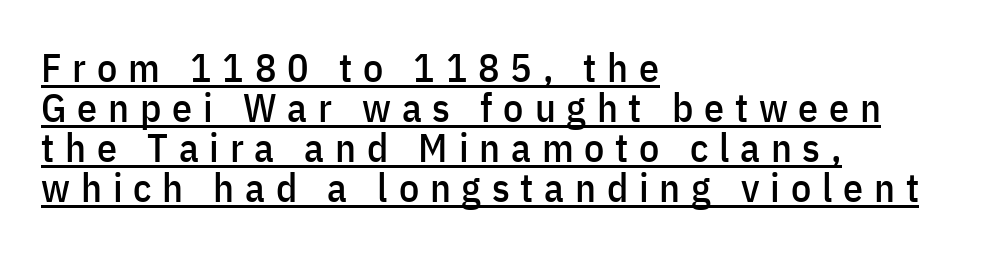
The image shows 40 px condensed sans-serif type, upright; set left-aligned, tight line spacing (1.0x), unusually wide letter spacing (+0.27 em), underlined; low stroke contrast and a medium x-height.
